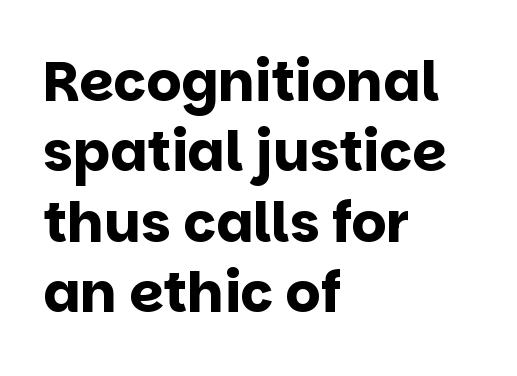
{"serif": "no", "italic": "no", "bold": "yes", "weight": "bold", "width": "normal", "stroke_contrast": "low", "x_height": "large", "monospaced": "no", "underline": "no", "align": "left", "line_spacing": "normal", "line_spacing_ratio": 1.28, "letter_spacing": "normal", "letter_spacing_em": 0.0, "glyph_px": 55}
